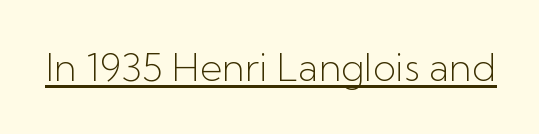
Q: Is the text bold? A: No.
Q: Is the text italic (slanted)? A: No, it is upright.
Q: Is the typeface a serif or a sans-serif typeface? A: Sans-serif.
Q: Is the text underlined? A: Yes.
Q: Is the spacing between letters normal or unusually wide? A: Normal.
Q: Width (condensed, normal, or wide)? A: Normal.
Q: Stroke contrast? A: Low.
Q: x-height? A: Medium.
Q: Monospaced? A: No.
